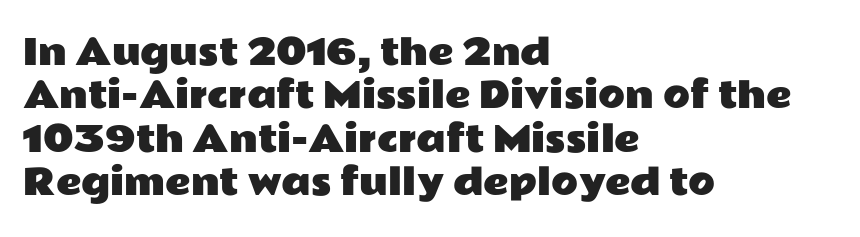
{"serif": "no", "italic": "no", "width": "wide", "stroke_contrast": "low", "x_height": "medium", "monospaced": "no", "underline": "no", "align": "left", "line_spacing_ratio": 1.24, "letter_spacing": "normal", "letter_spacing_em": 0.0, "glyph_px": 35}
